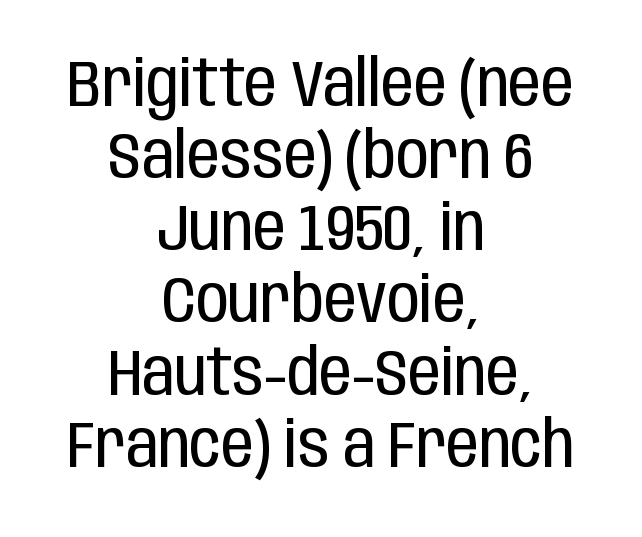
Q: Is the text bold? A: No.
Q: Is the text italic (slanted)? A: No, it is upright.
Q: Is the typeface a serif or a sans-serif typeface? A: Sans-serif.
Q: Is the text underlined? A: No.
Q: How is the paragraph aligned? A: Centered.
Q: Is the spacing between letters normal or unusually wide? A: Normal.
Q: Is the spacing between lines tight, normal or loose? A: Tight.
Q: Width (condensed, normal, or wide)? A: Condensed.
Q: Stroke contrast? A: Low.
Q: x-height? A: Large.
Q: Monospaced? A: No.
